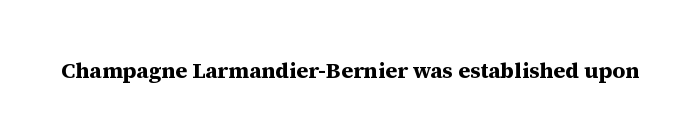
Q: Is the text bold? A: Yes.
Q: Is the text italic (slanted)? A: No, it is upright.
Q: Is the text underlined? A: No.
Q: Is the spacing between letters normal or unusually wide? A: Normal.
